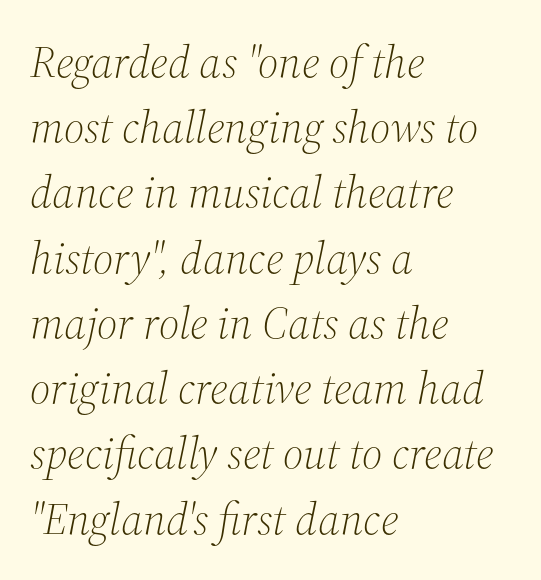
Q: Is the text bold? A: No.
Q: Is the text italic (slanted)? A: Yes, it leans right by about 12 degrees.
Q: Is the typeface a serif or a sans-serif typeface? A: Serif.
Q: Is the text underlined? A: No.
Q: How is the paragraph aligned? A: Left-aligned.
Q: Is the spacing between letters normal or unusually wide? A: Normal.
Q: Is the spacing between lines tight, normal or loose? A: Normal.
Q: Width (condensed, normal, or wide)? A: Normal.
Q: Stroke contrast? A: Medium.
Q: x-height? A: Medium.
Q: Monospaced? A: No.
